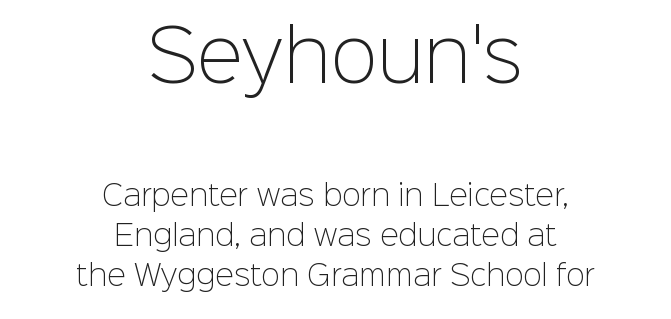
{"serif": "no", "italic": "no", "bold": "no", "weight": "light", "width": "normal", "stroke_contrast": "low", "x_height": "medium", "monospaced": "no", "underline": "no", "align": "center", "line_spacing": "normal", "line_spacing_ratio": 1.44, "letter_spacing": "normal", "letter_spacing_em": 0.0, "larger_block": "first", "size_ratio": 2.5, "glyph_px": 70}
